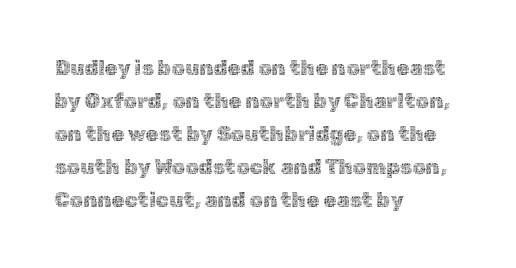
No italicization has been applied; the sample stays upright. This rendering features lettering with no underline. Summary of weight: not heavy and not bold. The typesetter chose a ragged-right arrangement here. The vertical gap from one line to the next is medium.
